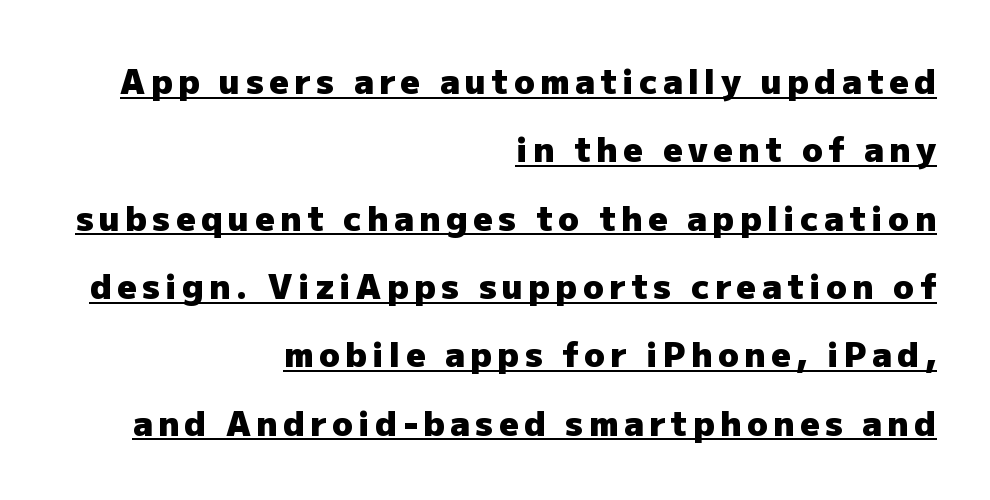
This rendering employs a face without finishing strokes, i.e., a sans-serif. This sample trades compactness for vertical openness between lines. Strong, thick strokes mark this as bold type. Notice how a bar underscores the lettering throughout. Do the characters align in a grid? No, the font is proportional.
